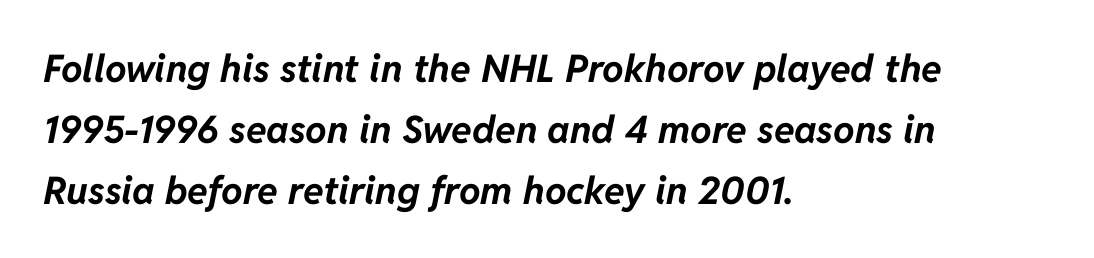
The image shows 38 px bold type, italic (leaning right); set left-aligned, normal line spacing (1.6x), normal letter spacing, not underlined; low stroke contrast and a medium x-height.
